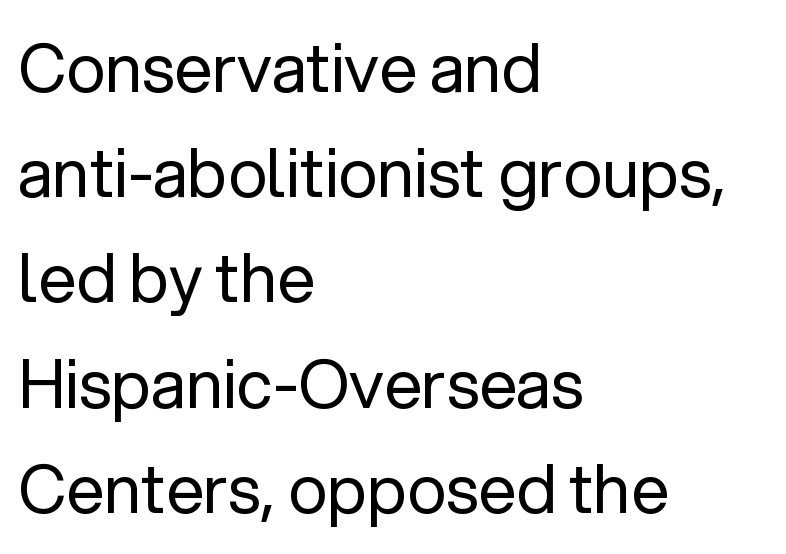
The image shows 67 px regular-weight sans-serif type, upright; set left-aligned, normal line spacing (1.57x), normal letter spacing, not underlined; low stroke contrast and a medium x-height.
